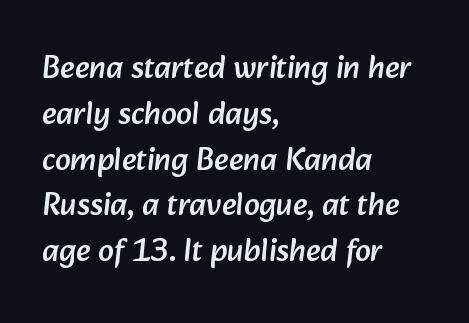
{"serif": "no", "width": "normal", "stroke_contrast": "low", "x_height": "medium", "monospaced": "no", "underline": "no", "align": "left", "line_spacing": "normal", "line_spacing_ratio": 1.43, "letter_spacing": "normal", "letter_spacing_em": 0.0, "glyph_px": 32}
